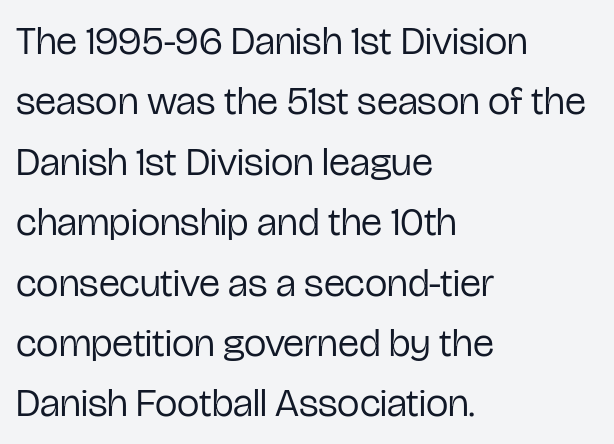
The image shows 40 px regular-weight, condensed sans-serif type, upright; set left-aligned, normal line spacing (1.51x), normal letter spacing, not underlined; low stroke contrast and a medium x-height.
